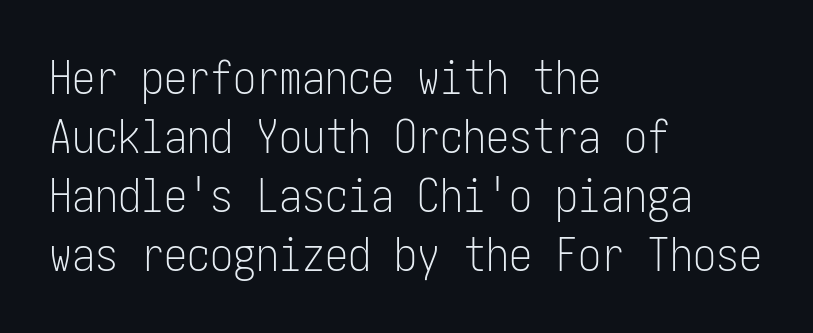
{"serif": "no", "italic": "no", "bold": "no", "weight": "light", "width": "condensed", "stroke_contrast": "low", "x_height": "medium", "underline": "no", "align": "left", "line_spacing": "normal", "line_spacing_ratio": 1.28, "letter_spacing": "normal", "letter_spacing_em": 0.0, "glyph_px": 46}
